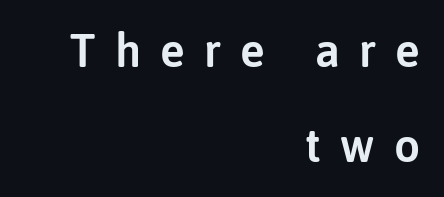
No italicization has been applied; the sample stays upright. This rendering features lettering with no underline. Line endings align vertically; line beginnings do not. Is this a fixed-width face? No — the glyphs have proportional, varying widths. If you measured baseline to baseline, you'd find a long distance. Between one letter and the next there's a generous, obvious gap.
